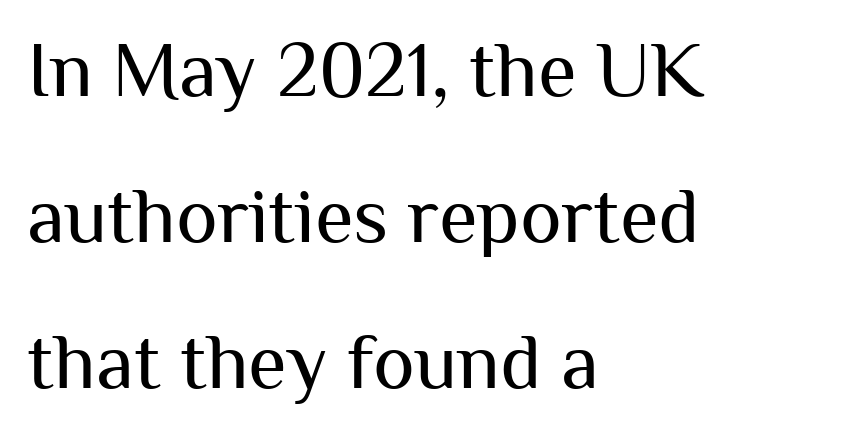
{"serif": "no", "italic": "no", "bold": "no", "weight": "regular", "width": "normal", "stroke_contrast": "medium", "x_height": "medium", "monospaced": "no", "underline": "no", "align": "left", "line_spacing_ratio": 1.85, "letter_spacing": "normal", "letter_spacing_em": 0.0, "glyph_px": 79}
